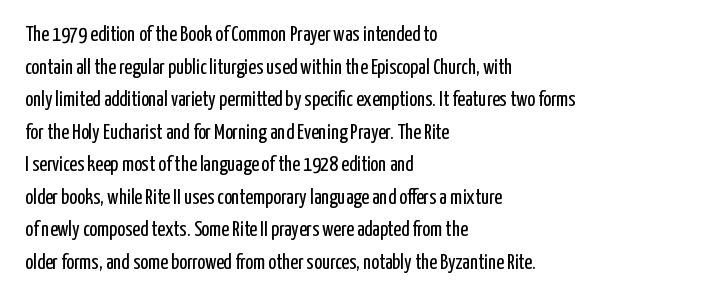
Q: Is the text bold? A: No.
Q: Is the text italic (slanted)? A: No, it is upright.
Q: Is the text underlined? A: No.
Q: How is the paragraph aligned? A: Left-aligned.
Q: Is the spacing between letters normal or unusually wide? A: Normal.
Q: Is the spacing between lines tight, normal or loose? A: Normal.
